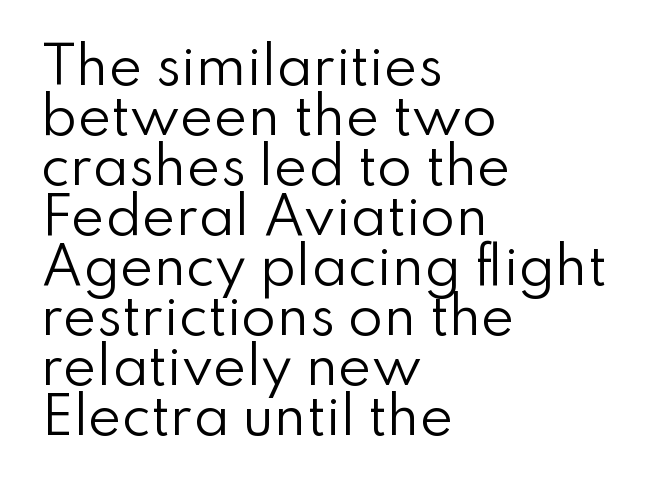
The image shows 51 px regular-weight sans-serif type, upright; set left-aligned, tight line spacing (0.98x), normal letter spacing, not underlined; low stroke contrast and a small x-height.
